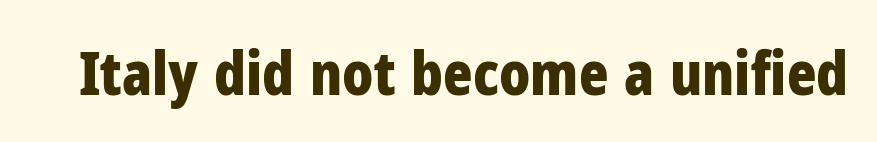
{"serif": "no", "italic": "no", "bold": "yes", "weight": "bold", "width": "condensed", "stroke_contrast": "low", "x_height": "medium", "monospaced": "no", "underline": "no", "letter_spacing": "normal", "letter_spacing_em": 0.0, "glyph_px": 61}
